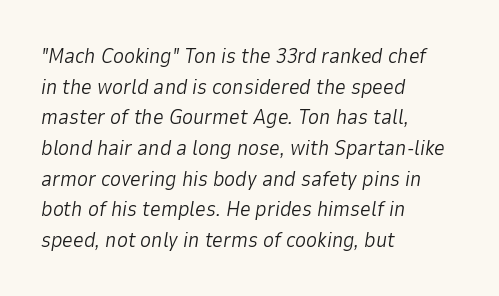
Words appear dense and cohesive because spacing is normal. These lines are set flush left with a ragged right edge. Rule under the text: the space is simply empty. You can tell it's italic because the verticals aren't actually vertical. Regarding leading, the lines here are spaced in the standard way. Caption: face not bold, strokes unweighted.
